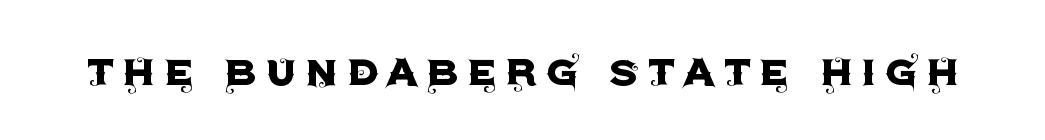
The image shows 51 px sans-serif type, upright; set not underlined; a large x-height.
